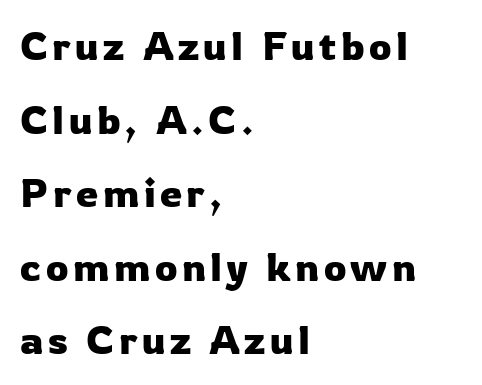
{"serif": "no", "italic": "no", "width": "normal", "stroke_contrast": "low", "x_height": "medium", "monospaced": "no", "underline": "no", "align": "left", "line_spacing_ratio": 1.84, "glyph_px": 40}
